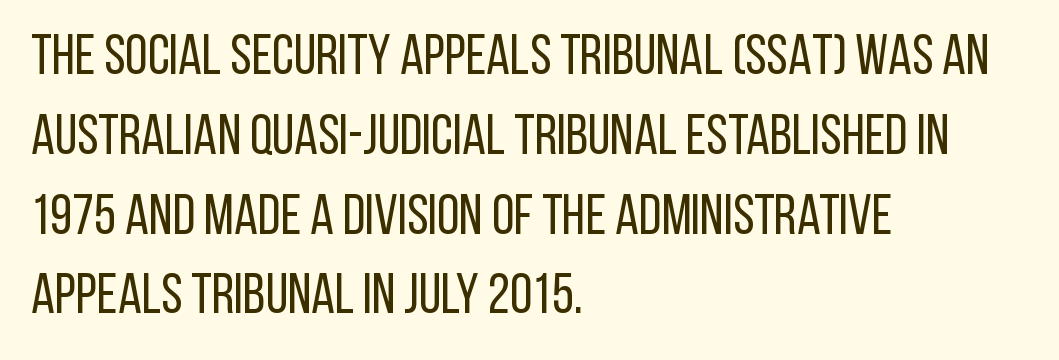
Q: Is the text bold? A: No.
Q: Is the text italic (slanted)? A: No, it is upright.
Q: Is the typeface a serif or a sans-serif typeface? A: Sans-serif.
Q: Is the text underlined? A: No.
Q: How is the paragraph aligned? A: Left-aligned.
Q: Is the spacing between letters normal or unusually wide? A: Normal.
Q: Is the spacing between lines tight, normal or loose? A: Normal.
Q: Width (condensed, normal, or wide)? A: Condensed.
Q: Stroke contrast? A: Low.
Q: x-height? A: Large.
Q: Monospaced? A: No.
